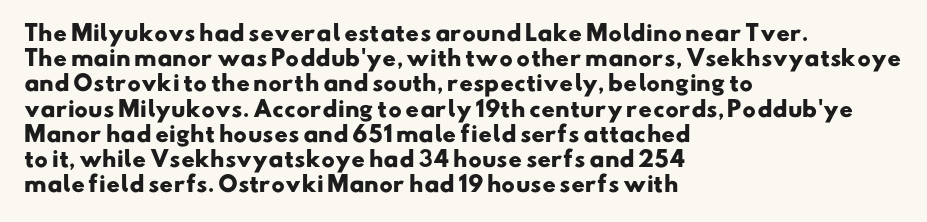
A clean baseline with only descenders dipping below it. Plenty of ink on the page — the face is bold. The lines in this sample share a left origin and differ only in where they stop. Default kerning and tracking; the words read as compact shapes.
